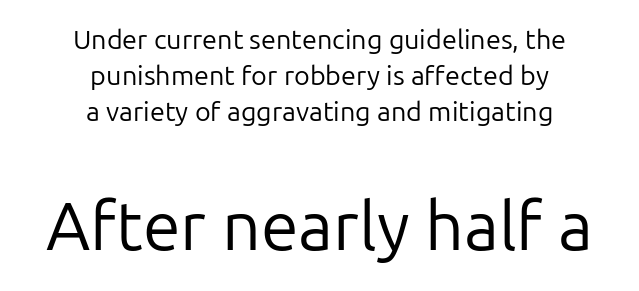
The image shows 68 px regular-weight sans-serif type, upright; set centered, normal line spacing (1.34x), normal letter spacing, not underlined; the second (bottom) block is 2.52x larger; low stroke contrast and a medium x-height.
